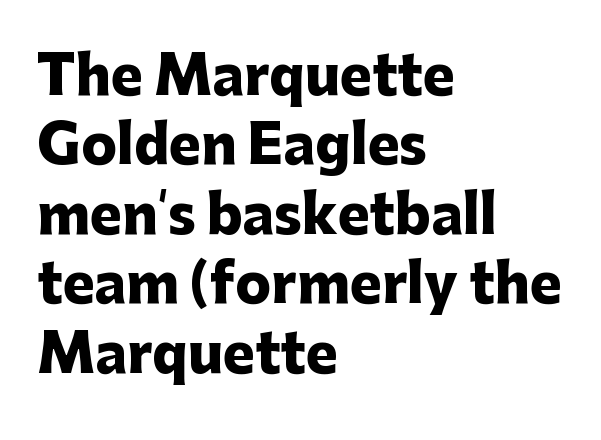
Vertical spacing — default. Character widths vary here, with narrow letters taking less room than wide ones. The axis of the letterforms is exactly vertical. On the weight axis this lands at bold, roughly 700. Spacing between characters is what you'd get straight out of the box. Layout note: lines flush left.
